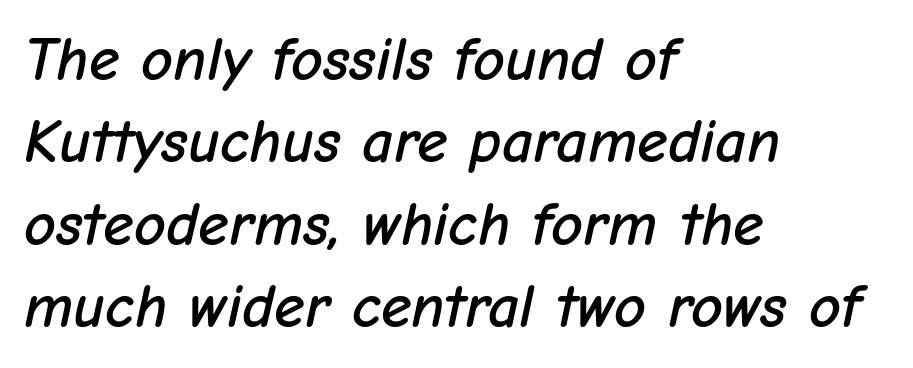
{"italic": "yes", "lean": "right", "slant_degrees": 12, "width": "normal", "stroke_contrast": "low", "x_height": "medium", "monospaced": "no", "underline": "no", "align": "left", "line_spacing": "normal", "line_spacing_ratio": 1.33, "letter_spacing": "normal", "letter_spacing_em": 0.0, "glyph_px": 62}
